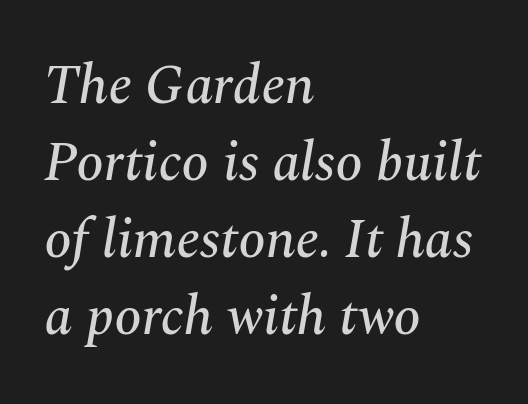
Vertically, the passage feels balanced, rows spaced as you'd expect. Quick note: italic. A classic flush-left, rag-right setting is used for this passage. Words float on clear page, feet unadorned. A typesetter would call this zero additional tracking. The designer went with a serif here, giving each stem small feet.
